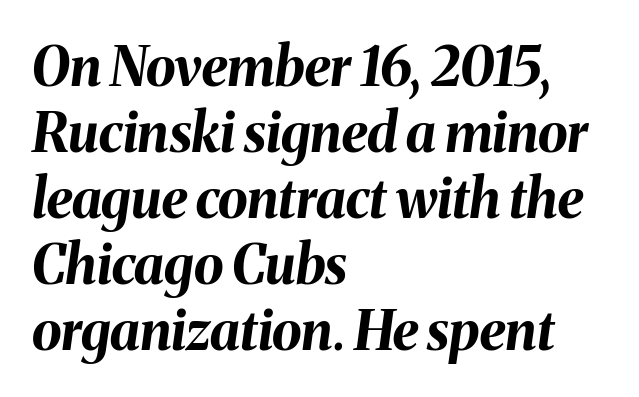
{"italic": "yes", "lean": "right", "slant_degrees": 8, "bold": "yes", "weight": "bold", "width": "normal", "stroke_contrast": "medium", "x_height": "medium", "monospaced": "no", "underline": "no", "align": "left", "line_spacing_ratio": 1.22, "letter_spacing": "normal", "letter_spacing_em": 0.0, "glyph_px": 54}
